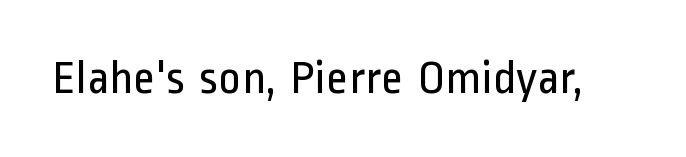
{"serif": "no", "italic": "no", "bold": "no", "weight": "regular", "width": "condensed", "stroke_contrast": "low", "x_height": "medium", "monospaced": "no", "underline": "no", "letter_spacing": "normal", "letter_spacing_em": 0.0, "glyph_px": 48}
